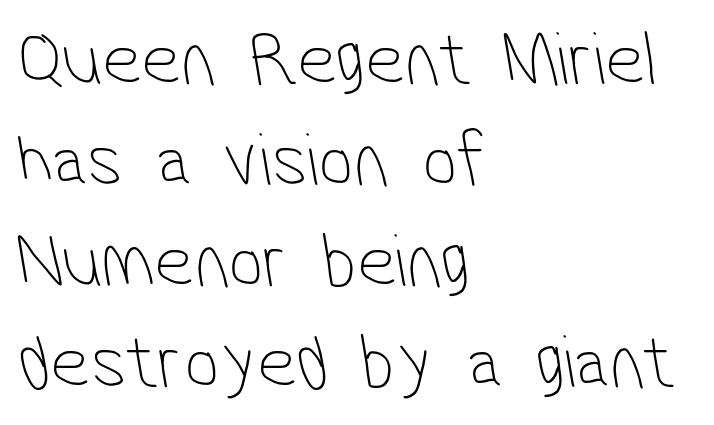
{"serif": "no", "bold": "no", "weight": "thin", "width": "condensed", "stroke_contrast": "low", "x_height": "medium", "monospaced": "no", "underline": "no", "align": "left", "line_spacing": "normal", "line_spacing_ratio": 1.31, "letter_spacing": "normal", "letter_spacing_em": 0.0, "glyph_px": 77}
